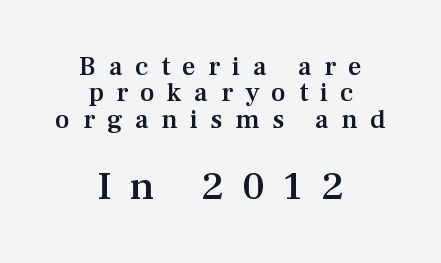
The image shows 40 px semibold serif type, upright; set centered, tight line spacing (0.98x), unusually wide letter spacing (+0.46 em), not underlined; the second (bottom) block is 1.48x larger; medium stroke contrast and a medium x-height.
